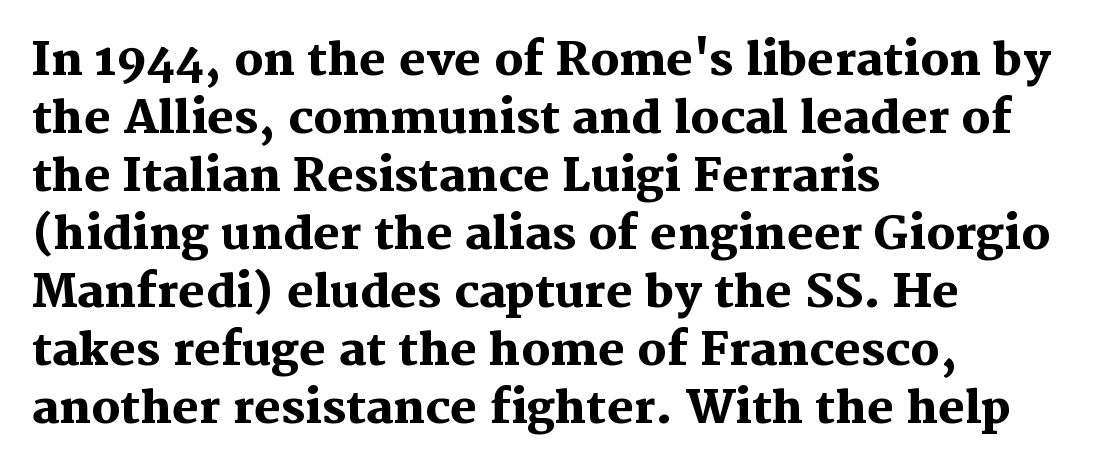
The image shows 45 px heavy serif type, upright; set left-aligned, normal line spacing (1.29x), normal letter spacing, not underlined; medium stroke contrast and a medium x-height.
